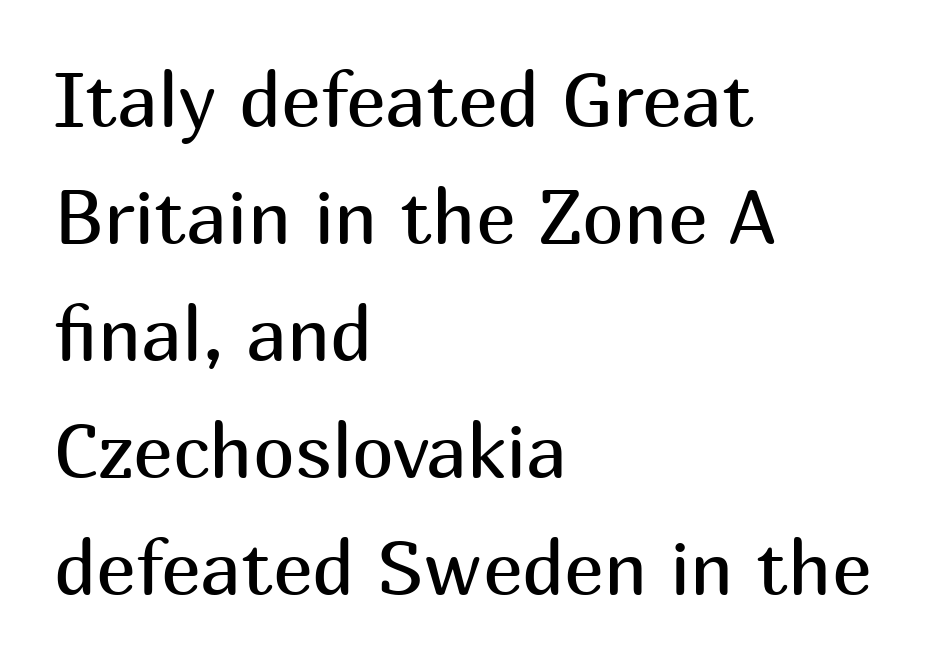
The image shows 75 px regular-weight sans-serif type, upright; set left-aligned, normal line spacing (1.56x), normal letter spacing, not underlined; medium stroke contrast and a medium x-height.
